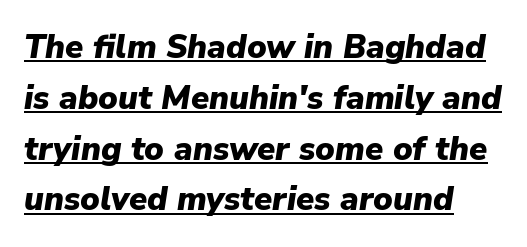
Q: Is the text bold? A: Yes.
Q: Is the text italic (slanted)? A: Yes, it leans right by about 9 degrees.
Q: Is the text underlined? A: Yes.
Q: How is the paragraph aligned? A: Left-aligned.
Q: Is the spacing between letters normal or unusually wide? A: Normal.
Q: Is the spacing between lines tight, normal or loose? A: Normal.
Q: Width (condensed, normal, or wide)? A: Normal.
Q: Stroke contrast? A: Low.
Q: x-height? A: Medium.
Q: Monospaced? A: No.
